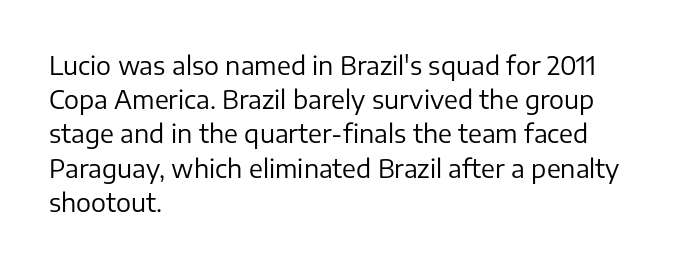
The area under the type is left untouched. A roman cut, with each character standing at attention. Observe the ordinary spacing: letters are neighbours, not strangers. Notice how the passage keeps a crisp vertical edge on the left only.
